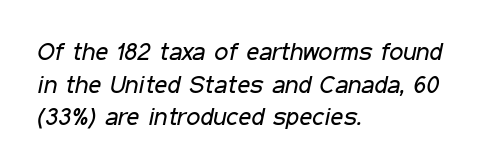
The image shows 25 px text type, italic (leaning right); set left-aligned, normal line spacing (1.31x), normal letter spacing, not underlined.
